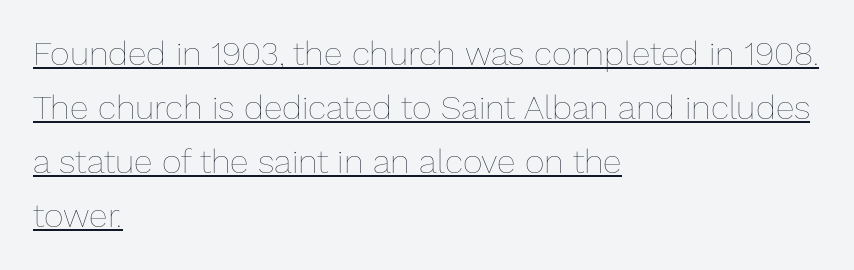
The image shows 34 px thin type, upright; set left-aligned, normal line spacing (1.59x), normal letter spacing, underlined; low stroke contrast and a medium x-height.
